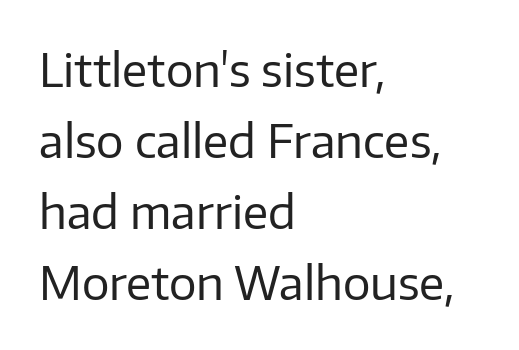
The image shows 46 px regular-weight sans-serif type, upright; set left-aligned, normal line spacing (1.54x), normal letter spacing, not underlined; low stroke contrast and a medium x-height.
